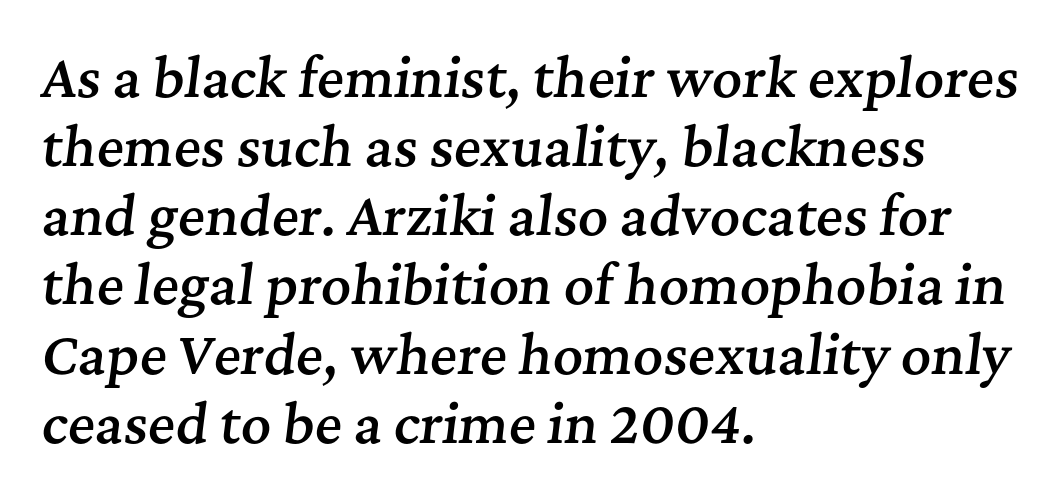
Q: Is the text bold? A: Semi-bold.
Q: Is the text italic (slanted)? A: Yes, it leans right by about 7 degrees.
Q: Is the typeface a serif or a sans-serif typeface? A: Serif.
Q: Is the text underlined? A: No.
Q: How is the paragraph aligned? A: Left-aligned.
Q: Is the spacing between letters normal or unusually wide? A: Normal.
Q: Is the spacing between lines tight, normal or loose? A: Normal.
Q: Width (condensed, normal, or wide)? A: Normal.
Q: Stroke contrast? A: Medium.
Q: x-height? A: Medium.
Q: Monospaced? A: No.
